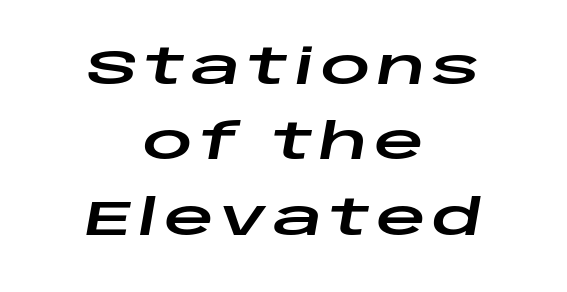
{"italic": "yes", "lean": "right", "slant_degrees": 10, "width": "wide", "stroke_contrast": "low", "x_height": "large", "monospaced": "no", "underline": "no", "align": "center", "line_spacing": "normal", "line_spacing_ratio": 1.54, "glyph_px": 49}
